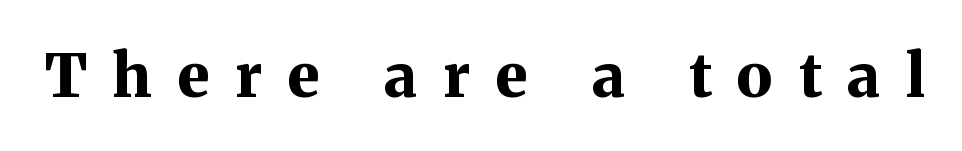
Caption: expanded tracking, letters set apart. These words are printed bold, with thick strokes throughout. Letters rest on an invisible, unmarked baseline. This rendering employs a face with finishing strokes, i.e., a serif. Looks like regular typesetting: each glyph gets only the width it needs. The typography opts for an upright posture over an oblique one.
